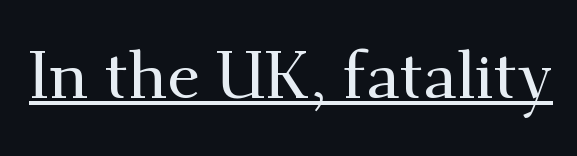
The image shows 66 px serif type, upright; set normal letter spacing, underlined; medium stroke contrast and a small x-height.
